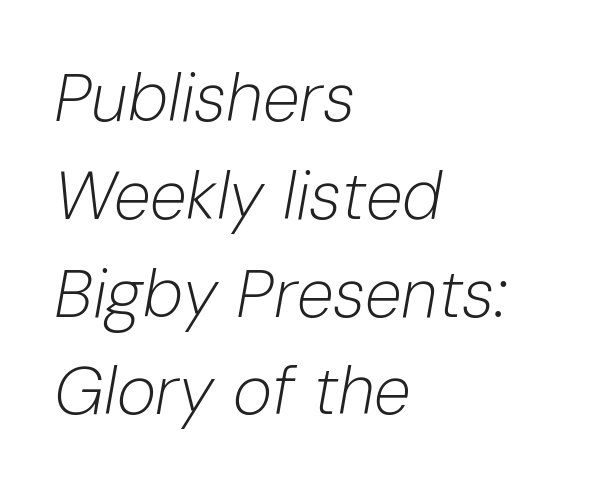
This reads as an unemphasized weight, regular at the heaviest. The line texture is even and compact thanks to regular tracking. One glance says typical: line gaps are just what's usual. Think of a printed novel: that variable character pitch is what you see here.
